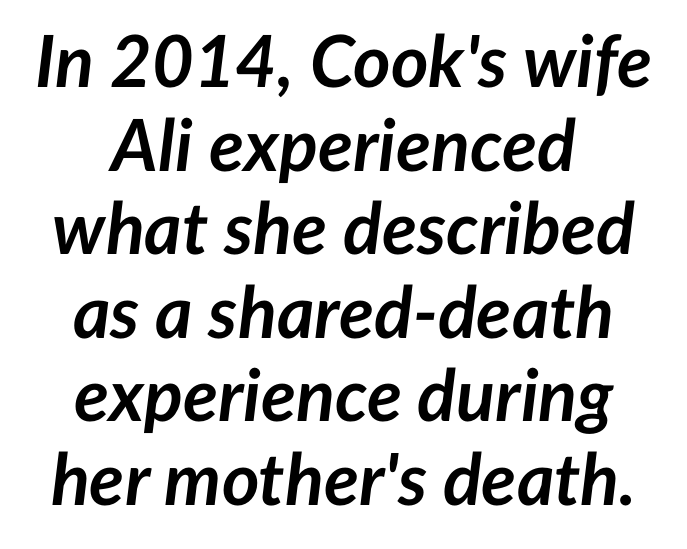
Character widths vary here, with narrow letters taking less room than wide ones. Looking at the ascenders, they clearly lean. Strokes here are thick enough to call this a true bold. Bare-footed words on every line. Caption: standard tracking, unaltered.
